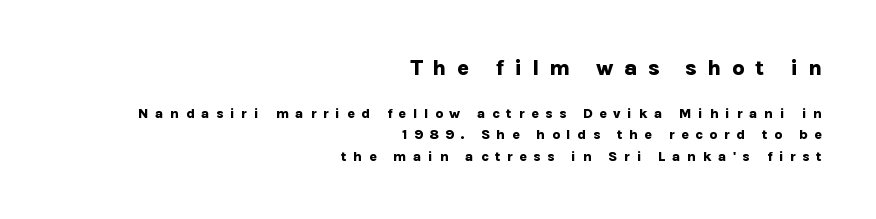
Rule under the text: the space is simply empty. Compared with typical paragraphs, the rows here are spaced about the same. The lines are quadded right. As a designer I'd log this as weight 700, bold. The face used here is rendered with a markedly widened letterfit.
